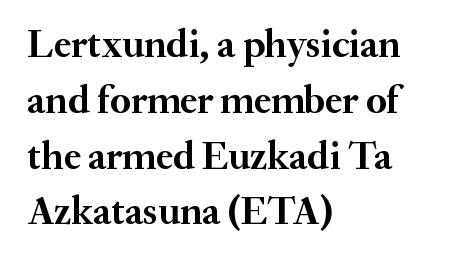
The image shows 39 px semibold serif type, upright; set left-aligned, normal line spacing (1.43x), normal letter spacing, not underlined; medium stroke contrast and a small x-height.
